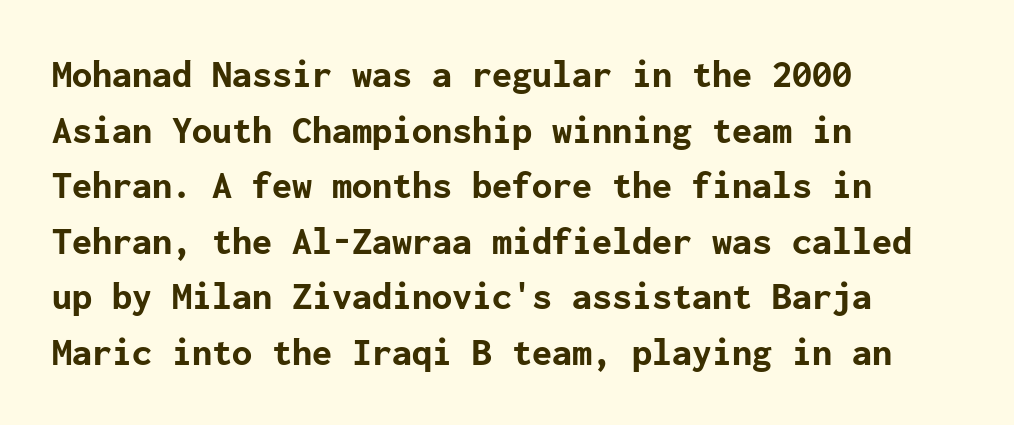
{"serif": "no", "italic": "no", "bold": "yes", "weight": "bold", "width": "normal", "stroke_contrast": "low", "x_height": "medium", "underline": "no", "align": "left", "line_spacing": "normal", "line_spacing_ratio": 1.39, "letter_spacing": "normal", "letter_spacing_em": 0.0, "glyph_px": 40}
